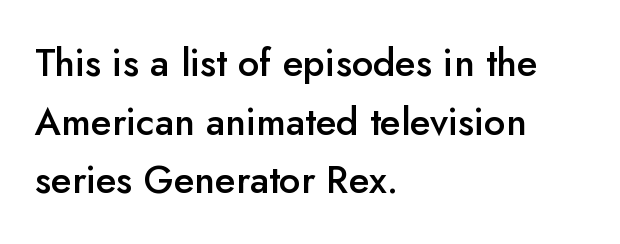
The image shows 38 px semibold sans-serif type, upright; set left-aligned, normal line spacing (1.54x), normal letter spacing, not underlined; low stroke contrast and a small x-height.
